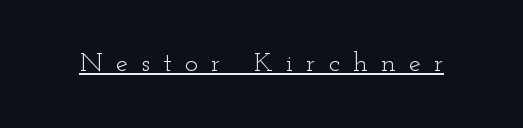
{"italic": "no", "bold": "no", "underline": "yes", "letter_spacing": "wide", "letter_spacing_em": 0.49, "glyph_px": 27}
